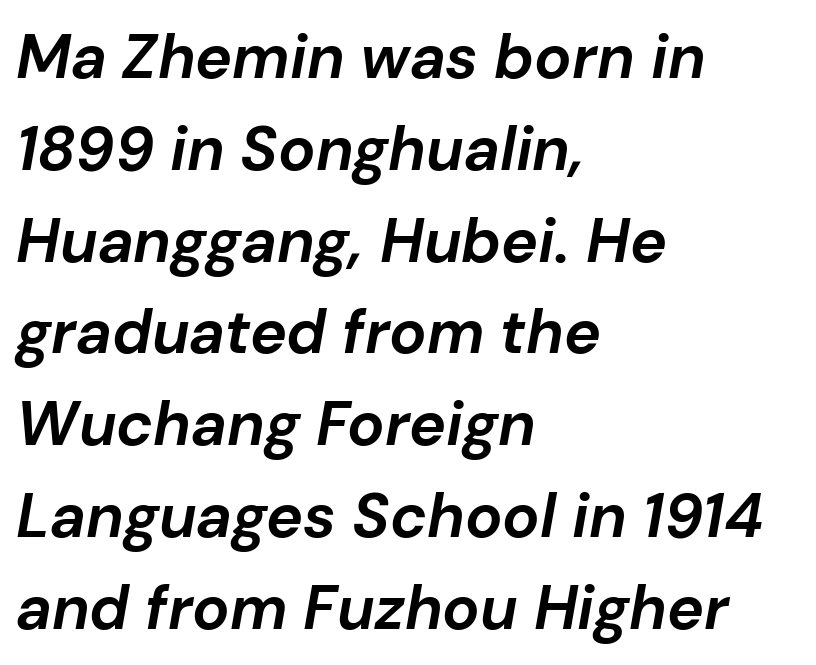
The image shows 62 px bold type, italic (leaning right); set left-aligned, normal line spacing (1.48x), normal letter spacing, not underlined; low stroke contrast and a medium x-height.
